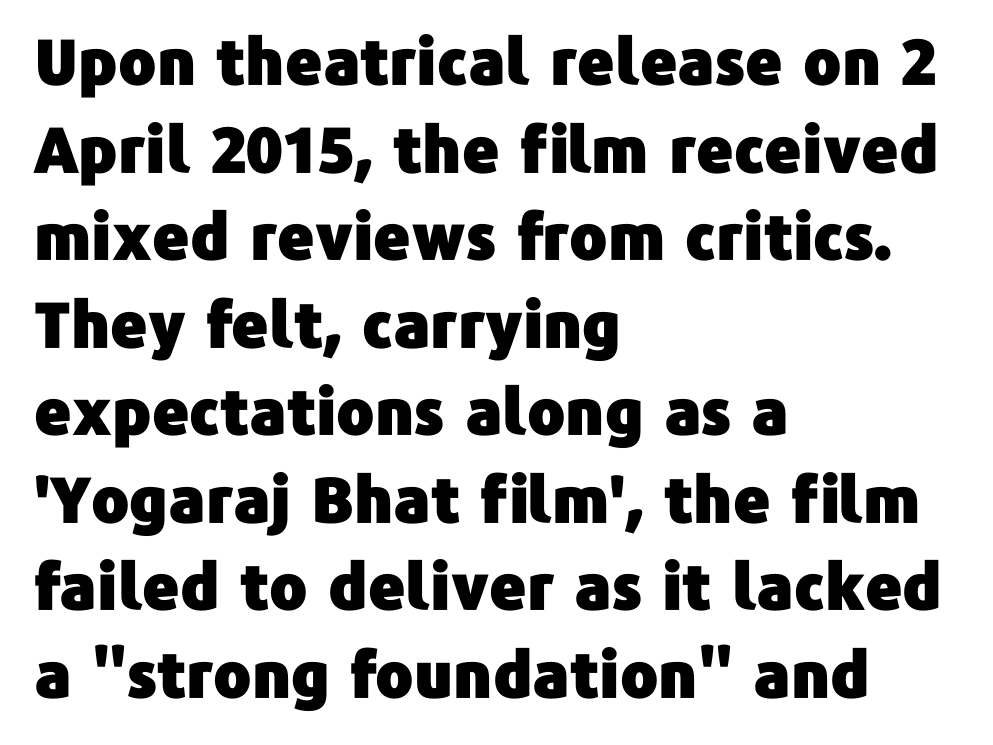
This rendering employs a face without finishing strokes, i.e., a sans-serif. How are the letters spaced? Ordinarily, with no added tracking. The vertical gap from one line to the next is medium. The space directly below the letters is spotless. The passage shown is typed in a proportional face where columns would drift.
